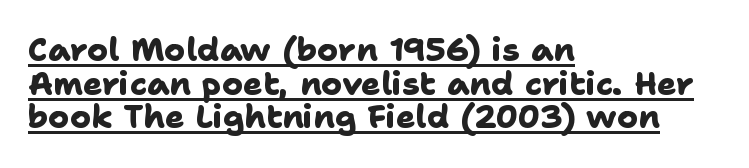
The rendering uses a bold face; every stroke is thick and dark. Students, observe the line beneath the letters — that is underlining. The lines are quadded left. The line-height multiplier appears low, near solid setting. Nope, no serifs anywhere on these letters. Here the designer chose a conventional face with non-uniform glyph widths.
